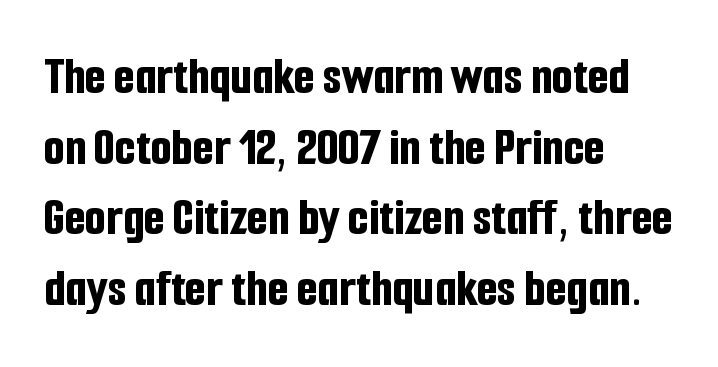
Q: Is the text bold? A: Yes.
Q: Is the text italic (slanted)? A: No, it is upright.
Q: Is the typeface a serif or a sans-serif typeface? A: Sans-serif.
Q: Is the text underlined? A: No.
Q: How is the paragraph aligned? A: Left-aligned.
Q: Is the spacing between letters normal or unusually wide? A: Normal.
Q: Is the spacing between lines tight, normal or loose? A: Normal.
Q: Width (condensed, normal, or wide)? A: Condensed.
Q: Stroke contrast? A: Low.
Q: x-height? A: Medium.
Q: Monospaced? A: No.
